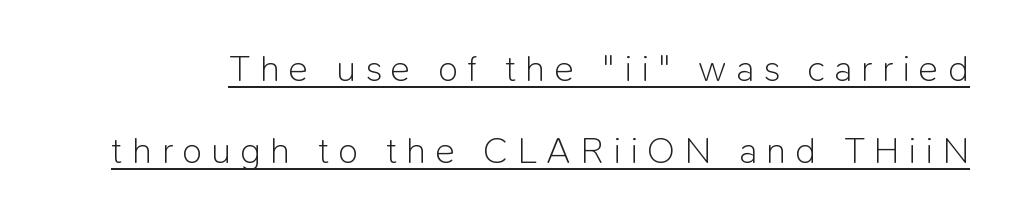
Q: Is the text bold? A: No.
Q: Is the text italic (slanted)? A: No, it is upright.
Q: Is the typeface a serif or a sans-serif typeface? A: Sans-serif.
Q: Is the text underlined? A: Yes.
Q: Is the spacing between letters normal or unusually wide? A: Unusually wide.
Q: Is the spacing between lines tight, normal or loose? A: Loose.
Q: Width (condensed, normal, or wide)? A: Normal.
Q: Stroke contrast? A: Low.
Q: x-height? A: Medium.
Q: Monospaced? A: No.
